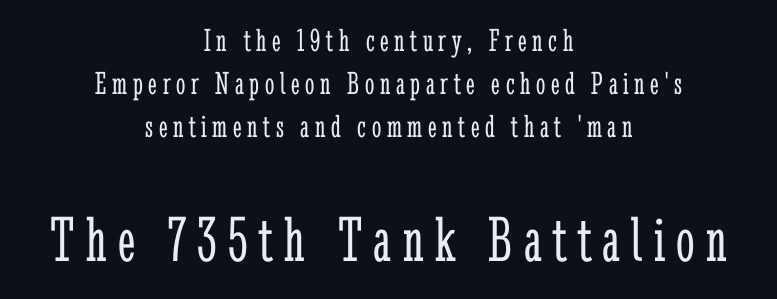
The image shows 66 px light, condensed serif type, upright; set centered, normal line spacing (1.3x), not underlined; the second (bottom) block is 2.0x larger; low stroke contrast and a medium x-height.
